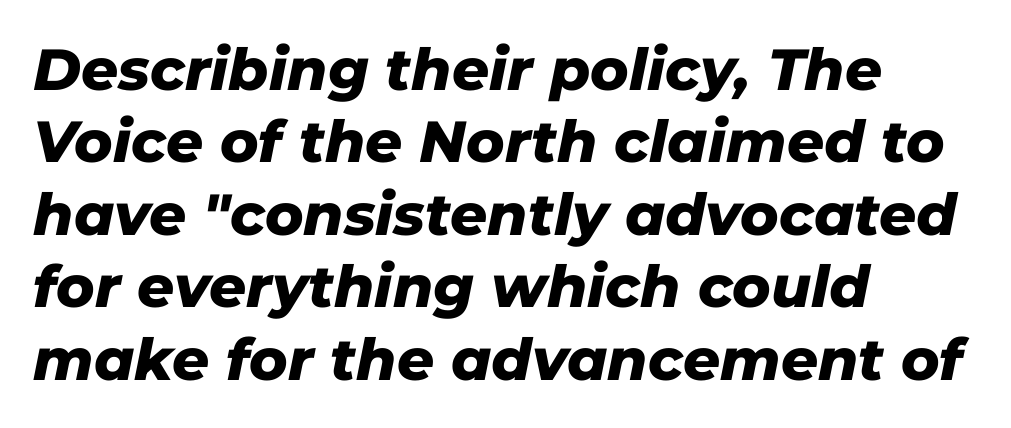
Q: Is the text bold? A: Yes.
Q: Is the text italic (slanted)? A: Yes, it leans right by about 11 degrees.
Q: Is the text underlined? A: No.
Q: How is the paragraph aligned? A: Left-aligned.
Q: Is the spacing between letters normal or unusually wide? A: Normal.
Q: Is the spacing between lines tight, normal or loose? A: Normal.
Q: Width (condensed, normal, or wide)? A: Normal.
Q: Stroke contrast? A: Low.
Q: x-height? A: Medium.
Q: Monospaced? A: No.
